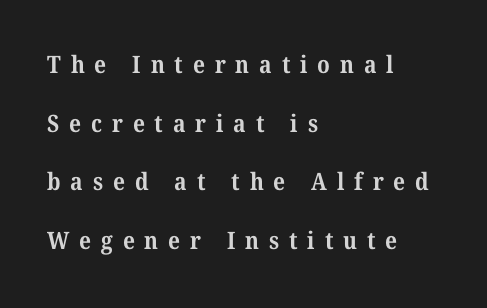
The leading is generous, giving the passage an open texture. Rule under the text: the space is simply empty. Is the type bold? Yes — the strokes are clearly thick and heavy. The rendering anchors every line to the left-hand side. The tracking reads as deliberately expanded to a designer's eye.
